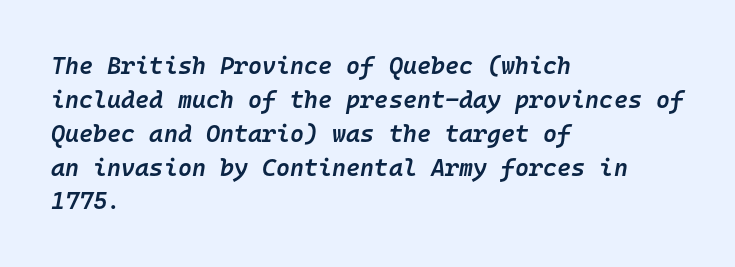
Q: Is the text bold? A: Semi-bold.
Q: Is the text italic (slanted)? A: Yes, it leans right by about 10 degrees.
Q: Is the text underlined? A: No.
Q: How is the paragraph aligned? A: Left-aligned.
Q: Is the spacing between letters normal or unusually wide? A: Normal.
Q: Is the spacing between lines tight, normal or loose? A: Normal.
